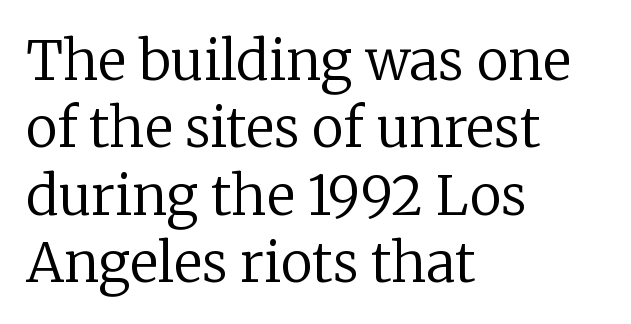
The passage is arranged the way most books set body copy — flush left. The vertical gap from one line to the next is medium. The string is rendered with underlining switched off. The passage shown is not bold in any degree. Think of a printed novel: that variable character pitch is what you see here. Old-style or modern, the face here clearly has serifs.
